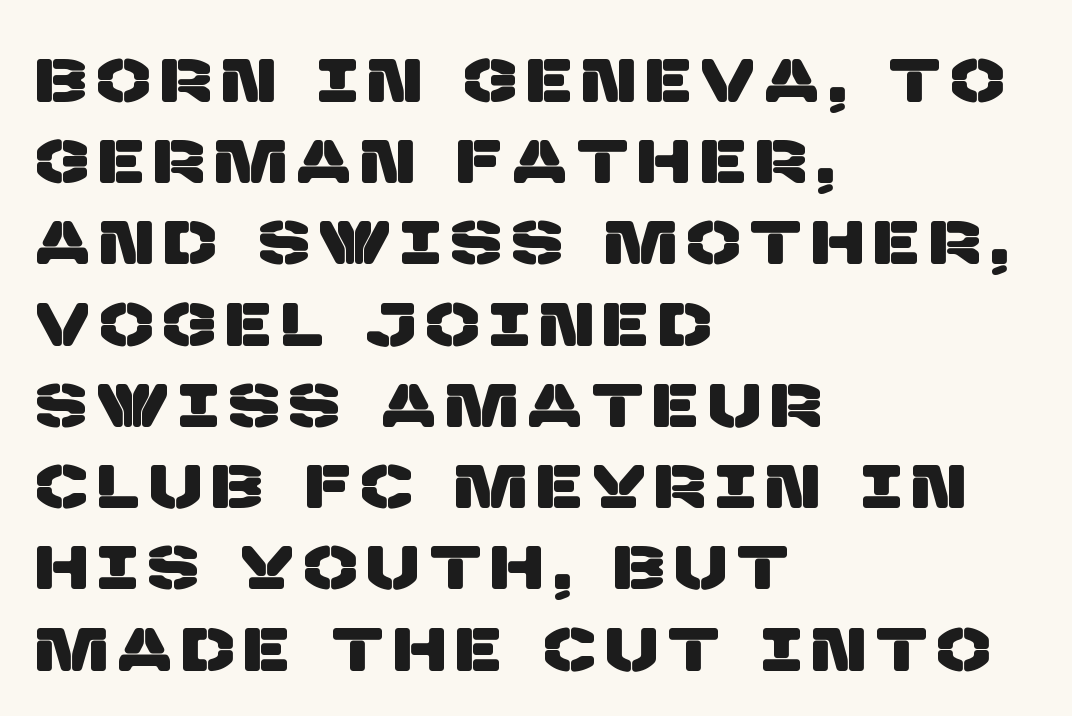
The image shows 62 px sans-serif type; set left-aligned, normal line spacing (1.31x), not underlined; low stroke contrast and a large x-height.
